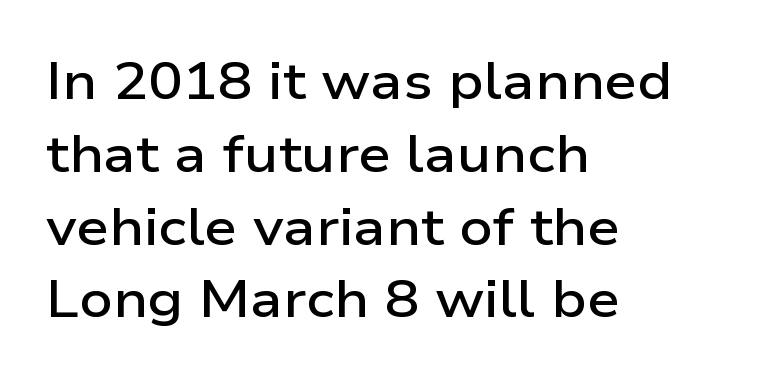
The image shows 52 px semibold, wide sans-serif type, upright; set left-aligned, normal line spacing (1.4x), normal letter spacing, not underlined; low stroke contrast and a medium x-height.
